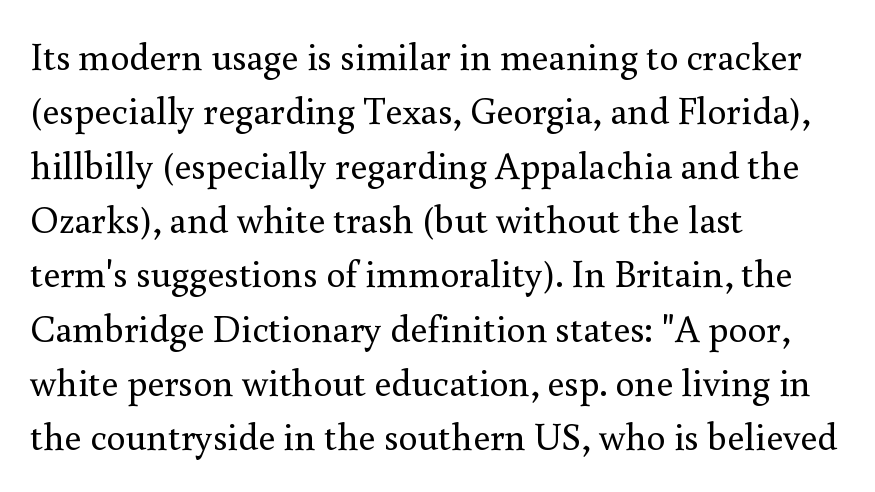
Q: Is the text bold? A: No.
Q: Is the text italic (slanted)? A: No, it is upright.
Q: Is the typeface a serif or a sans-serif typeface? A: Serif.
Q: Is the text underlined? A: No.
Q: How is the paragraph aligned? A: Left-aligned.
Q: Is the spacing between letters normal or unusually wide? A: Normal.
Q: Is the spacing between lines tight, normal or loose? A: Normal.
Q: Width (condensed, normal, or wide)? A: Normal.
Q: x-height? A: Small.
Q: Monospaced? A: No.
